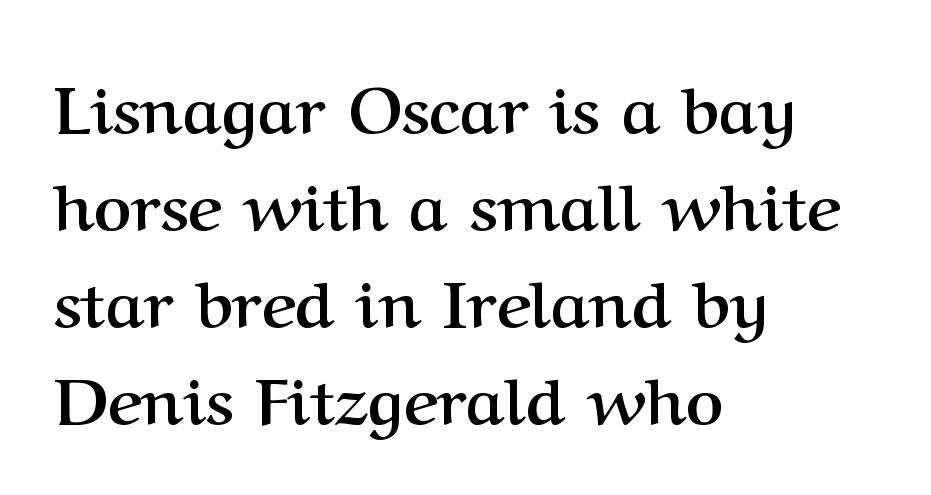
{"serif": "yes", "italic": "no", "bold": "yes", "weight": "semibold", "width": "normal", "stroke_contrast": "medium", "x_height": "medium", "monospaced": "no", "underline": "no", "align": "left", "line_spacing": "normal", "line_spacing_ratio": 1.49, "letter_spacing": "normal", "letter_spacing_em": 0.0, "glyph_px": 65}
